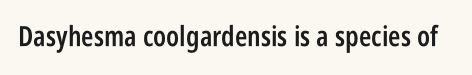
Q: Is the text bold? A: Semi-bold.
Q: Is the text italic (slanted)? A: No, it is upright.
Q: Is the typeface a serif or a sans-serif typeface? A: Sans-serif.
Q: Is the text underlined? A: No.
Q: Is the spacing between letters normal or unusually wide? A: Normal.
Q: Width (condensed, normal, or wide)? A: Condensed.
Q: Stroke contrast? A: Low.
Q: x-height? A: Large.
Q: Monospaced? A: No.
